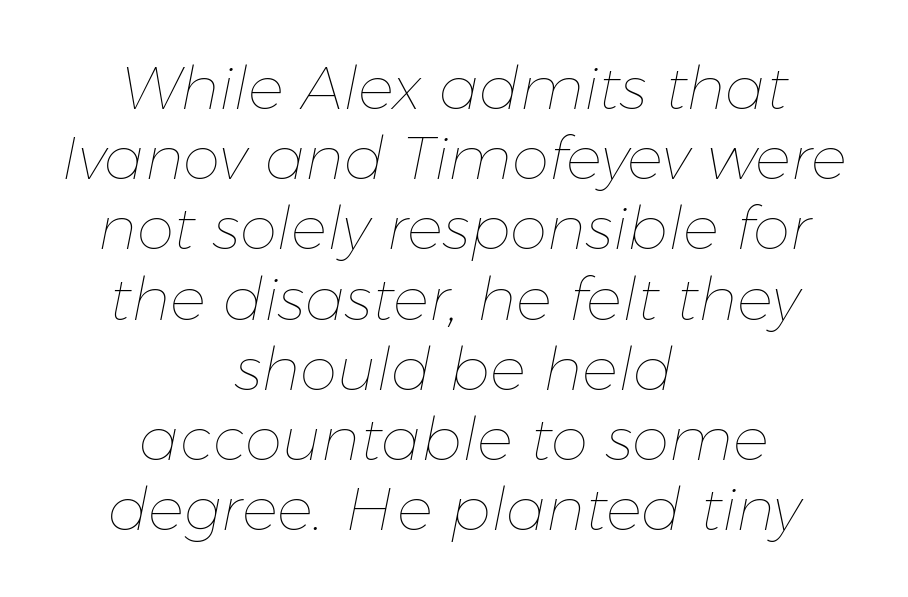
{"italic": "yes", "lean": "right", "slant_degrees": 11, "bold": "no", "weight": "thin", "width": "normal", "stroke_contrast": "low", "x_height": "medium", "monospaced": "no", "underline": "no", "align": "center", "line_spacing_ratio": 1.17, "letter_spacing": "normal", "letter_spacing_em": 0.0, "glyph_px": 60}
